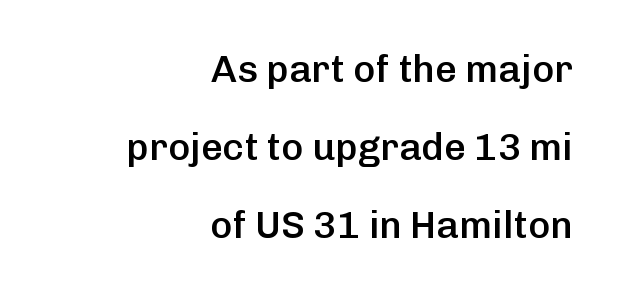
{"serif": "no", "italic": "no", "bold": "semi", "weight": "semibold", "width": "normal", "stroke_contrast": "low", "x_height": "medium", "monospaced": "no", "underline": "no", "align": "right", "line_spacing": "loose", "line_spacing_ratio": 2.05, "letter_spacing": "normal", "letter_spacing_em": 0.0, "glyph_px": 38}
